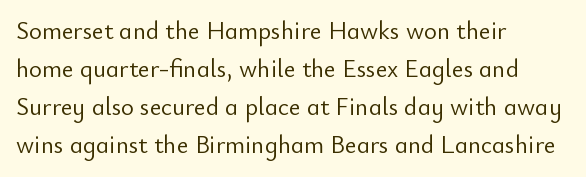
The font's upright variant was chosen for this text. The specimen omits any rule beneath the text block's lines. All the whitespace from short lines collects on the right. Tracking here is standard; glyphs follow each other at the usual distance.
